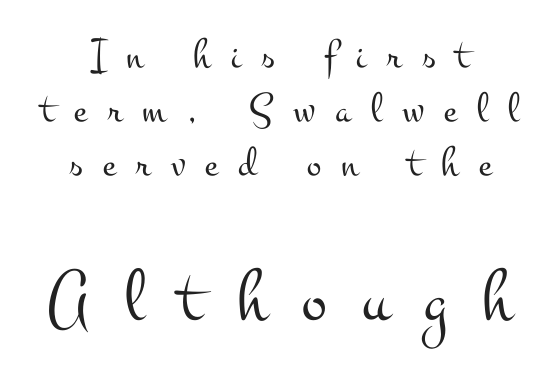
The vertical gap from one line to the next is medium. Serif or sans? Serif — the stroke terminals have little feet. A typesetter would call this proportional, since set widths differ per character. Check the space under the baseline: it is left empty. The rendering positions every line midway between the sides.
